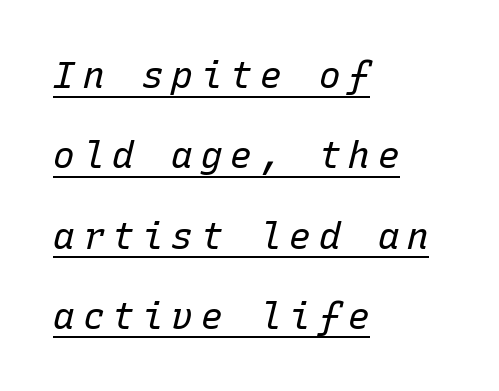
Look at the tracking — it's clearly loosened, letters drifting apart. Weight: regular or lighter. Baseline-to-baseline distance is far greater than the letter height. In terms of posture, this sample is oblique.
